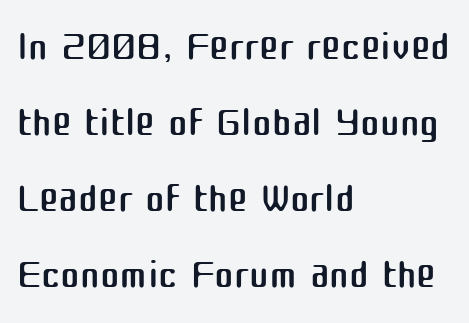
Unlike italic type, these characters show no tilt at all. The designer went with a sans here, leaving each stem footless. The letterforms sit at book weight or below. Do the characters align in a grid? No, the font is proportional.
